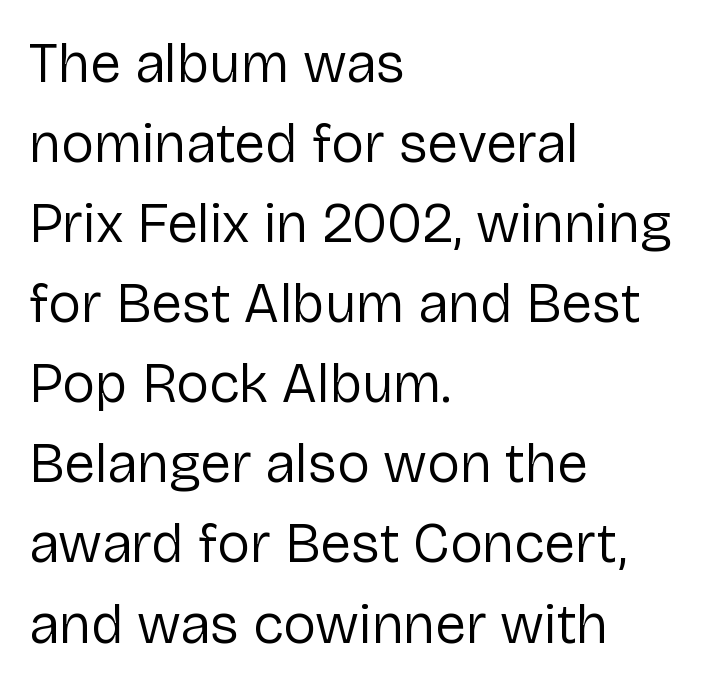
Q: Is the text bold? A: No.
Q: Is the text italic (slanted)? A: No, it is upright.
Q: Is the typeface a serif or a sans-serif typeface? A: Sans-serif.
Q: Is the text underlined? A: No.
Q: How is the paragraph aligned? A: Left-aligned.
Q: Is the spacing between letters normal or unusually wide? A: Normal.
Q: Is the spacing between lines tight, normal or loose? A: Normal.
Q: Width (condensed, normal, or wide)? A: Normal.
Q: Stroke contrast? A: Low.
Q: x-height? A: Medium.
Q: Monospaced? A: No.
